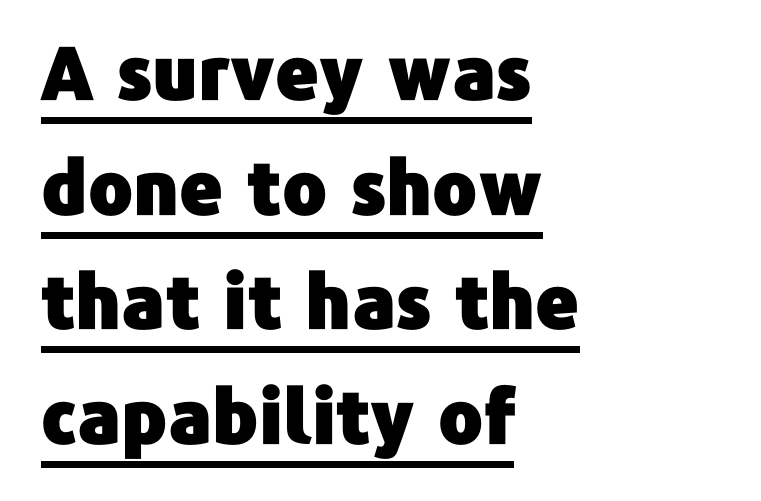
No extra tracking has been applied to these lines. This sample is left-justified, so line endings fall wherever the words run out. Check the space under the baseline: a stroke is drawn there. The passage shown is typed in a proportional face where columns would drift.
